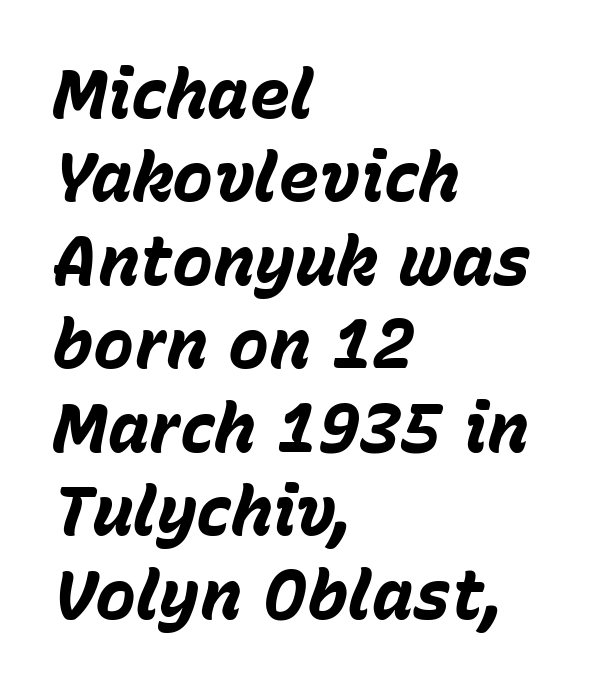
Heavy-handed strokes throughout: this text is bold. Reading down the block, your eye returns to a fixed left position each line. Underline: absent. Posture: slanted. These lines keep a tight, regular rhythm from letter to letter. The rendering uses natural spacing where letterforms have individual widths.
